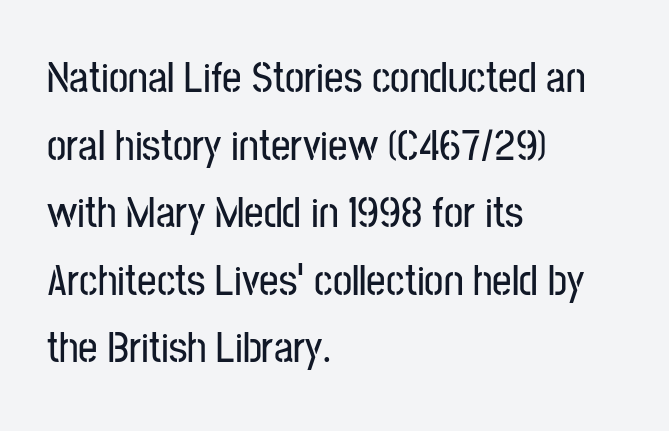
The image shows 43 px condensed sans-serif type, upright; set left-aligned, normal line spacing (1.57x), normal letter spacing, not underlined; low stroke contrast and a medium x-height.
